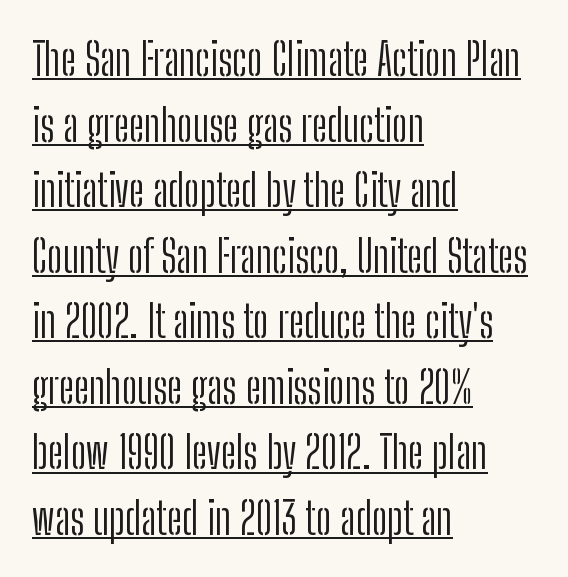
Nope, not italic — everything's standing straight. A typesetter would call this zero additional tracking. These glyphs show unthickened strokes, regular width or finer. The passage shown is typed in a proportional face where columns would drift.
